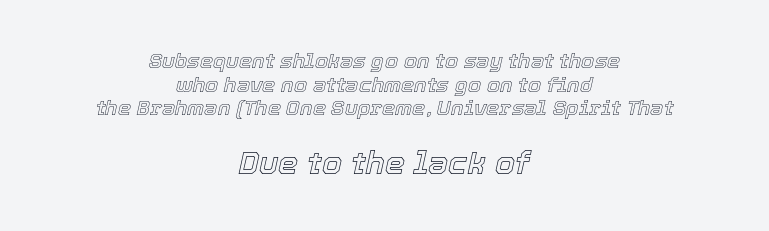
An italicized treatment has been applied to the whole sample. The type is set solid horizontally, with unmodified tracking. The zone under the glyphs is completely vacant. Very little white space separates one row of letters from the next.
